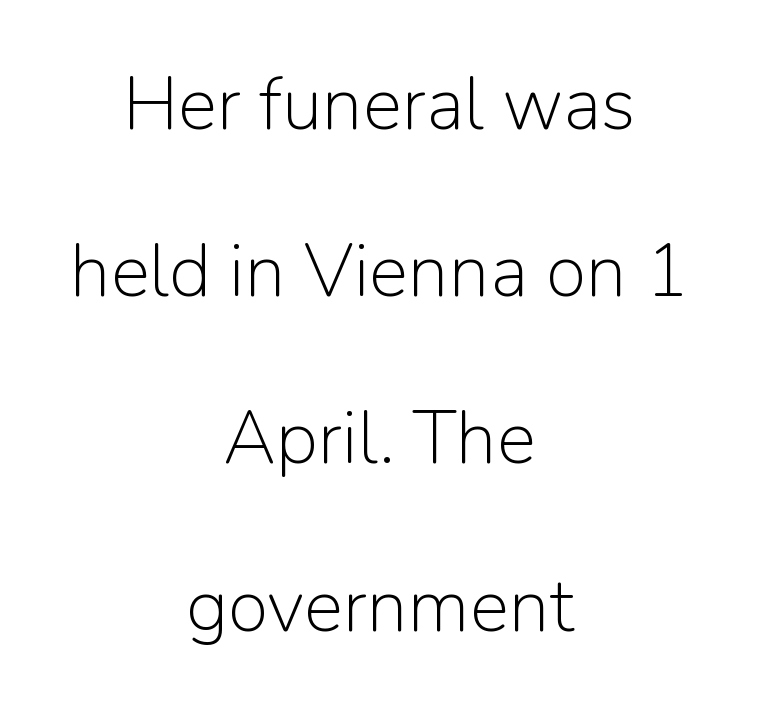
{"serif": "no", "italic": "no", "bold": "no", "weight": "light", "width": "normal", "stroke_contrast": "low", "x_height": "medium", "monospaced": "no", "underline": "no", "align": "center", "line_spacing": "loose", "line_spacing_ratio": 2.26, "letter_spacing": "normal", "letter_spacing_em": 0.0, "glyph_px": 74}
